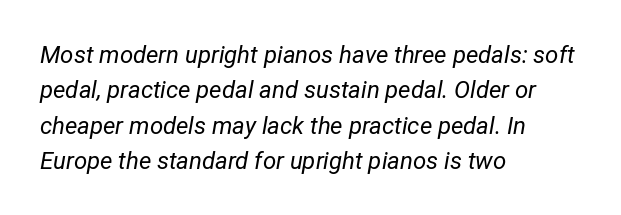
Q: Is the text bold? A: No.
Q: Is the text italic (slanted)? A: Yes, it leans right by about 12 degrees.
Q: Is the text underlined? A: No.
Q: How is the paragraph aligned? A: Left-aligned.
Q: Is the spacing between letters normal or unusually wide? A: Normal.
Q: Is the spacing between lines tight, normal or loose? A: Normal.
